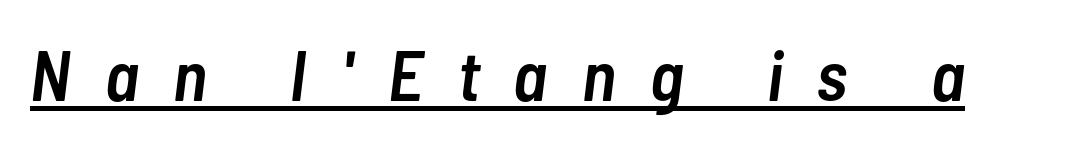
{"italic": "yes", "lean": "right", "slant_degrees": 7, "bold": "semi", "weight": "semibold", "width": "condensed", "stroke_contrast": "low", "x_height": "medium", "monospaced": "no", "underline": "yes", "letter_spacing": "wide", "letter_spacing_em": 0.49, "glyph_px": 71}
